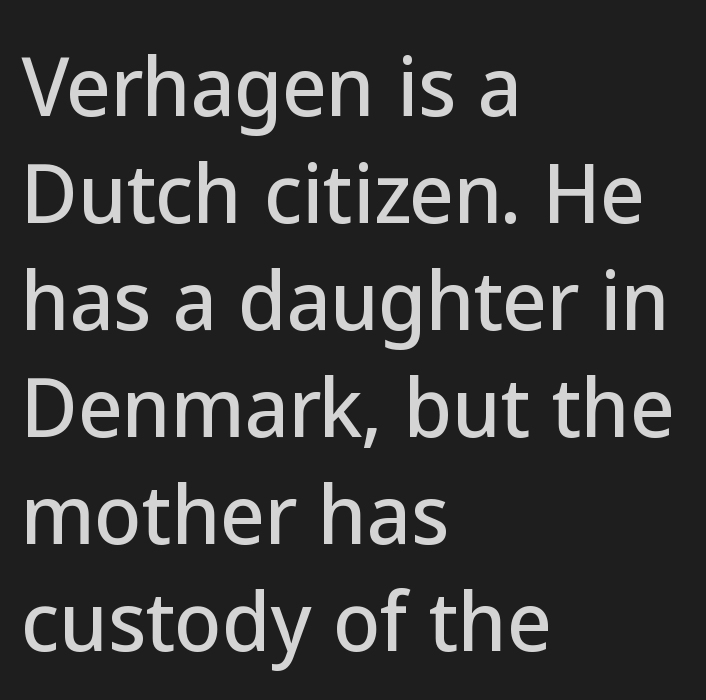
This rendering employs a face without finishing strokes, i.e., a sans-serif. The lines in this sample share a left origin and differ only in where they stop. The font's upright variant was chosen for this text. Descenders are the only things crossing below the line. Varying glyph widths throughout — classic text-font behaviour. Nothing unusual about the tracking: characters are spaced as the font intends.
